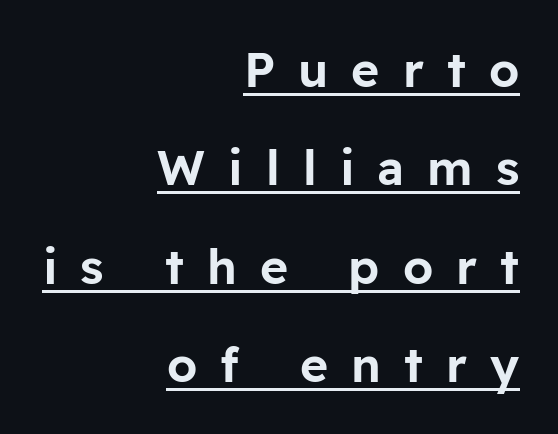
The image shows 48 px sans-serif type, upright; set right-aligned, loose line spacing (2.05x), unusually wide letter spacing (+0.48 em), underlined; low stroke contrast and a medium x-height.
